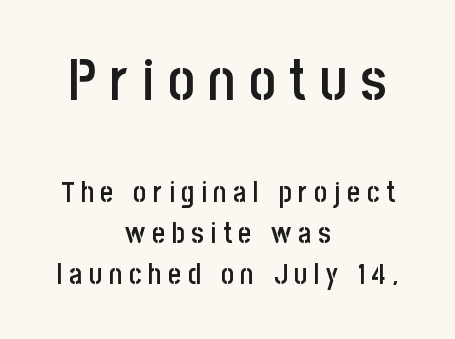
The image shows 57 px semibold, condensed sans-serif type, upright; set centered, normal line spacing (1.46x), unusually wide letter spacing (+0.24 em), not underlined; the first (top) block is 2.04x larger; low stroke contrast and a large x-height.
